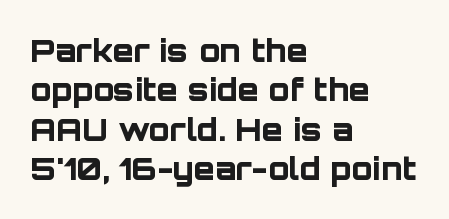
{"serif": "no", "italic": "no", "bold": "yes", "weight": "bold", "width": "normal", "stroke_contrast": "low", "x_height": "large", "monospaced": "no", "underline": "no", "align": "left", "line_spacing": "normal", "line_spacing_ratio": 1.27, "letter_spacing": "normal", "letter_spacing_em": 0.0, "glyph_px": 31}
